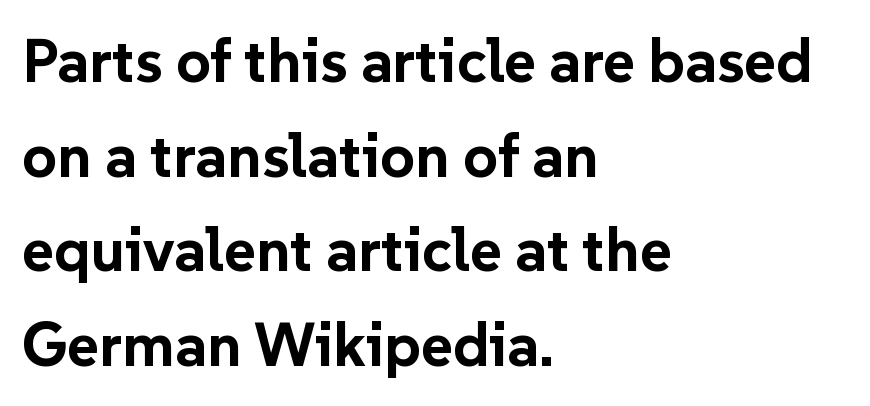
The letterforms sit shoulder to shoulder at normal distance. Does the weight exceed regular? Yes, all the way to bold. Note: no serifs on the glyphs. Horizontally, the lines are justified to the leading edge only. The gap between lines stays unmarked.
